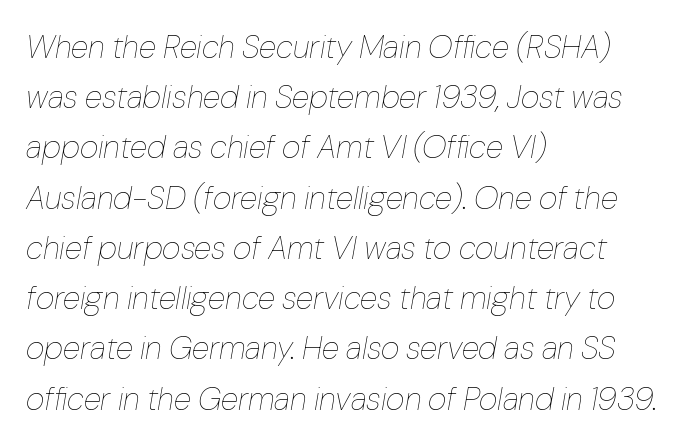
A bare baseline throughout the passage. What's the leading like? Ordinary, nothing unusual. This sample has the flowing, uneven cadence of proportional lettering. Honestly, the letter spacing is just normal — you wouldn't notice it.
